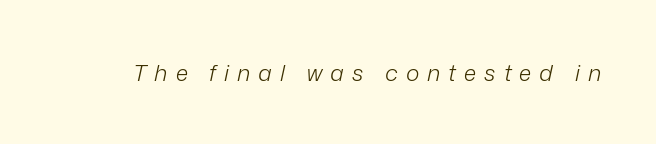
The image shows 23 px text type, italic (leaning right); set unusually wide letter spacing (+0.35 em), not underlined.
